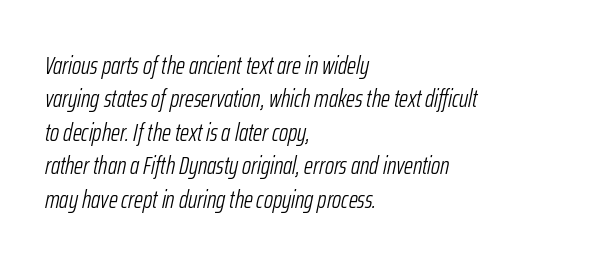
Q: Is the text bold? A: No.
Q: Is the text italic (slanted)? A: Yes, it leans right by about 12 degrees.
Q: Is the text underlined? A: No.
Q: How is the paragraph aligned? A: Left-aligned.
Q: Is the spacing between letters normal or unusually wide? A: Normal.
Q: Is the spacing between lines tight, normal or loose? A: Normal.
